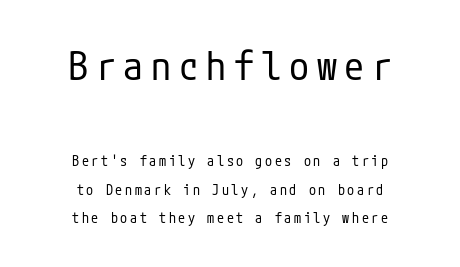
Q: Is the text bold? A: No.
Q: Is the text italic (slanted)? A: No, it is upright.
Q: Is the typeface a serif or a sans-serif typeface? A: Sans-serif.
Q: Is the text underlined? A: No.
Q: How is the paragraph aligned? A: Centered.
Q: Is the spacing between lines tight, normal or loose? A: Loose.
Q: Which block of text is set in a larger size, the first (top) or the second (bottom)? A: The first (top) one.
Q: Width (condensed, normal, or wide)? A: Condensed.
Q: Stroke contrast? A: Low.
Q: x-height? A: Medium.
